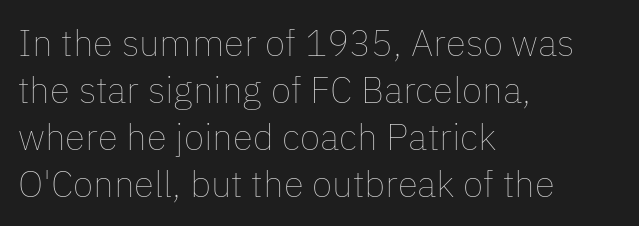
The font sits on the lighter half of the weight spectrum, regular included. The paragraph has a hard left edge and a soft right edge. The passage shown is not underscored anywhere. In terms of posture, this sample is upright. Tracking here is standard; glyphs follow each other at the usual distance.
